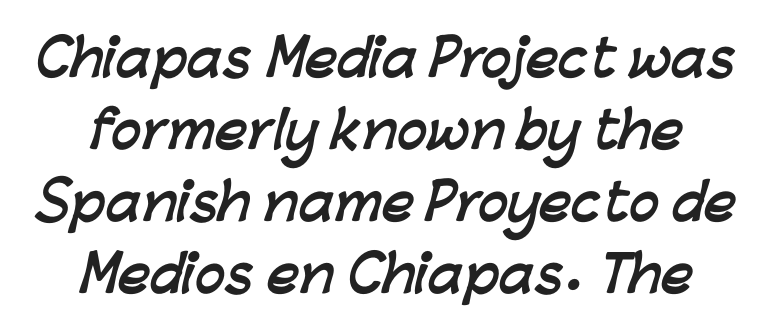
{"serif": "no", "bold": "yes", "weight": "semibold", "width": "normal", "stroke_contrast": "low", "x_height": "medium", "monospaced": "no", "underline": "no", "line_spacing": "normal", "line_spacing_ratio": 1.44, "letter_spacing": "normal", "letter_spacing_em": 0.0, "glyph_px": 50}
